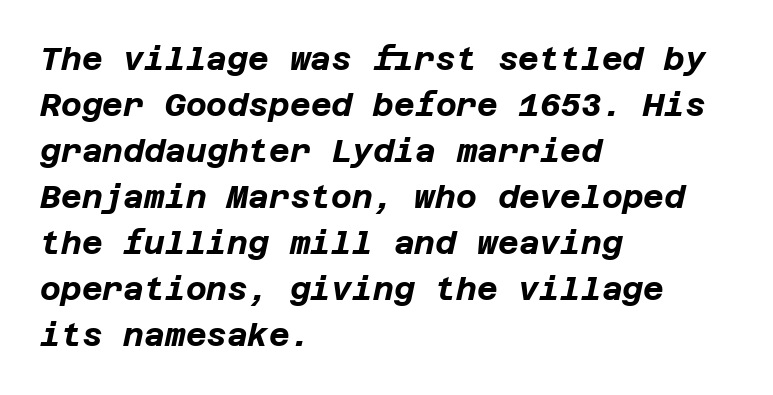
Horizontally, the lines are justified to the leading edge only. Caption: bold face, heavy strokes. How would I describe the line gaps? Plain and ordinary. Each row of text sits above clean, open space.
